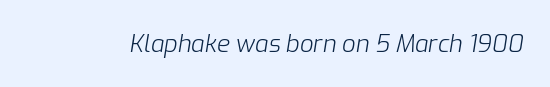
Q: Is the text bold? A: No.
Q: Is the text italic (slanted)? A: Yes, it leans right by about 9 degrees.
Q: Is the text underlined? A: No.
Q: Is the spacing between letters normal or unusually wide? A: Normal.
